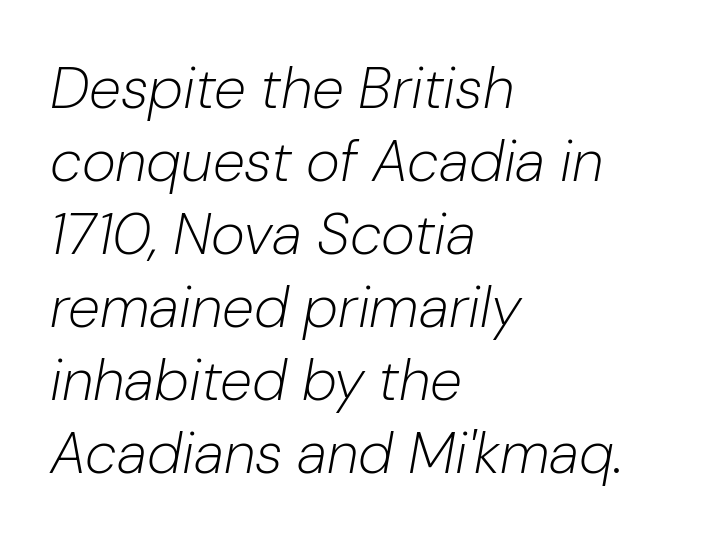
Leading matches the norm, producing a regular column. The rag falls on the right side of this text block. Rendered with sloped, italic letterforms. Observe the ordinary spacing: letters are neighbours, not strangers.
